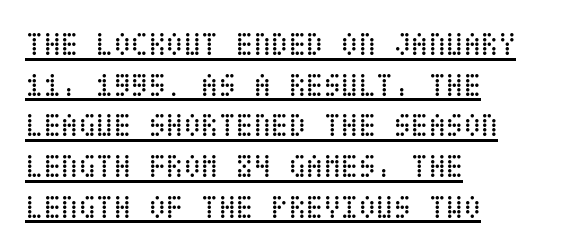
Q: Is the text bold? A: No.
Q: Is the text italic (slanted)? A: No, it is upright.
Q: Is the text underlined? A: Yes.
Q: How is the paragraph aligned? A: Left-aligned.
Q: Is the spacing between letters normal or unusually wide? A: Normal.
Q: Is the spacing between lines tight, normal or loose? A: Normal.
Q: Width (condensed, normal, or wide)? A: Condensed.
Q: Stroke contrast? A: Low.
Q: x-height? A: Large.
